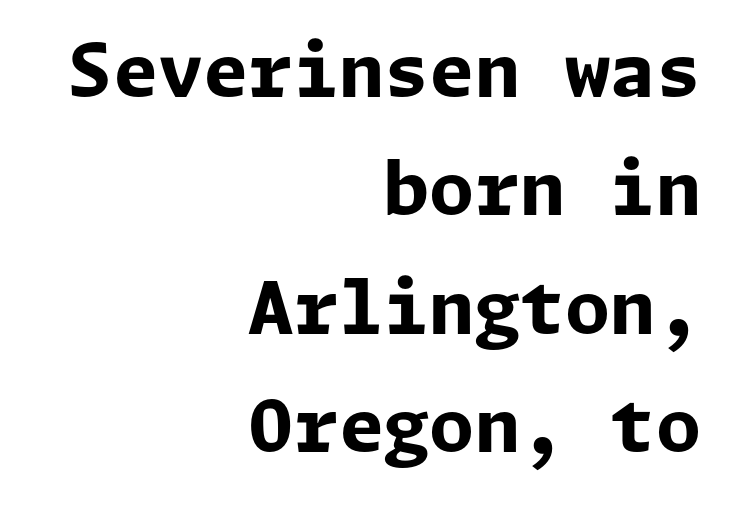
Q: Is the text bold? A: Yes.
Q: Is the text italic (slanted)? A: No, it is upright.
Q: Is the typeface a serif or a sans-serif typeface? A: Sans-serif.
Q: Is the text underlined? A: No.
Q: How is the paragraph aligned? A: Right-aligned.
Q: Is the spacing between letters normal or unusually wide? A: Normal.
Q: Is the spacing between lines tight, normal or loose? A: Normal.
Q: Width (condensed, normal, or wide)? A: Normal.
Q: Stroke contrast? A: Low.
Q: x-height? A: Medium.
